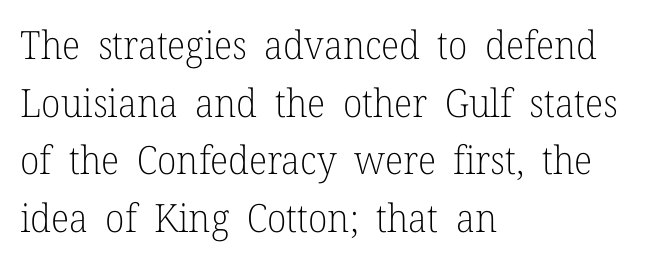
Q: Is the text bold? A: No.
Q: Is the text italic (slanted)? A: No, it is upright.
Q: Is the typeface a serif or a sans-serif typeface? A: Serif.
Q: Is the text underlined? A: No.
Q: How is the paragraph aligned? A: Left-aligned.
Q: Is the spacing between letters normal or unusually wide? A: Normal.
Q: Is the spacing between lines tight, normal or loose? A: Normal.
Q: Width (condensed, normal, or wide)? A: Normal.
Q: Stroke contrast? A: Low.
Q: x-height? A: Medium.
Q: Monospaced? A: No.
